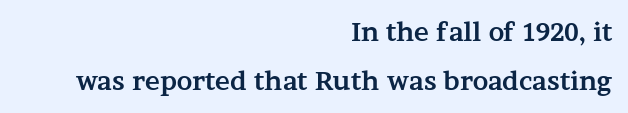
The image shows 25 px bold type, upright; set right-aligned, loose line spacing (1.96x), normal letter spacing, not underlined.
